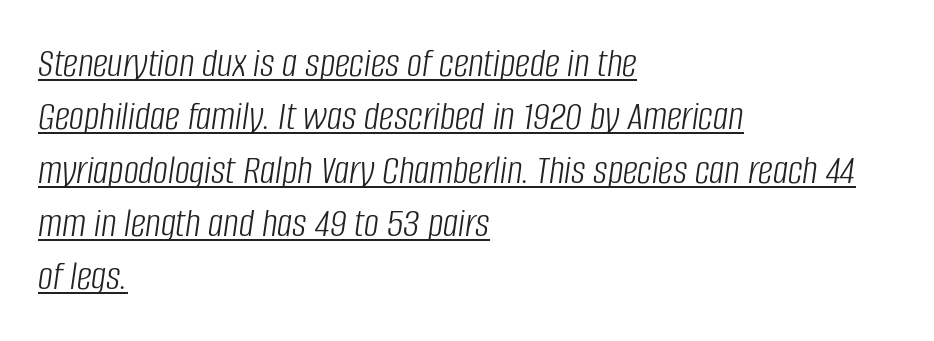
{"italic": "yes", "lean": "right", "slant_degrees": 8, "bold": "no", "weight": "light", "width": "condensed", "stroke_contrast": "low", "x_height": "large", "monospaced": "no", "underline": "yes", "align": "left", "line_spacing": "normal", "line_spacing_ratio": 1.27, "letter_spacing": "normal", "letter_spacing_em": 0.0, "glyph_px": 42}
